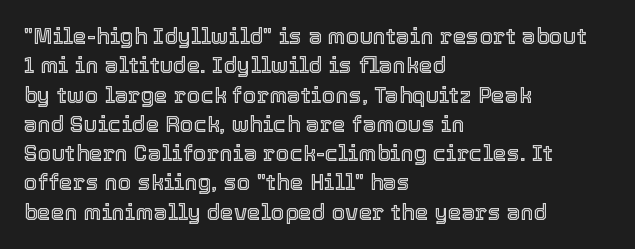
Glyph-to-glyph distance matches everyday printed text. If you drew a ruler down the left edge, every line would touch it. The letters stand upright; this is a roman face. No word sits above an underline. The line-height multiplier appears to be the usual default.
